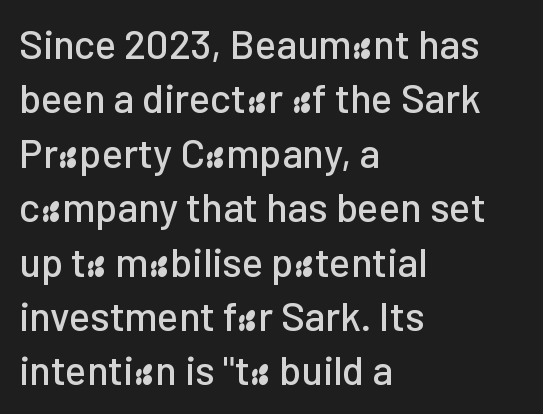
The image shows 40 px sans-serif type, upright; set left-aligned, normal line spacing (1.36x), normal letter spacing, not underlined; low stroke contrast and a medium x-height.
